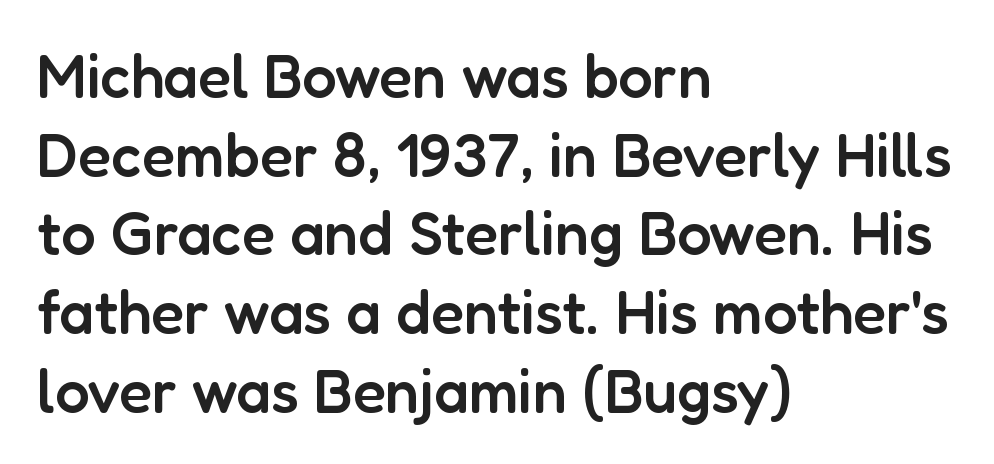
The image shows 61 px semibold sans-serif type, upright; set left-aligned, normal line spacing (1.29x), normal letter spacing, not underlined; low stroke contrast and a medium x-height.
